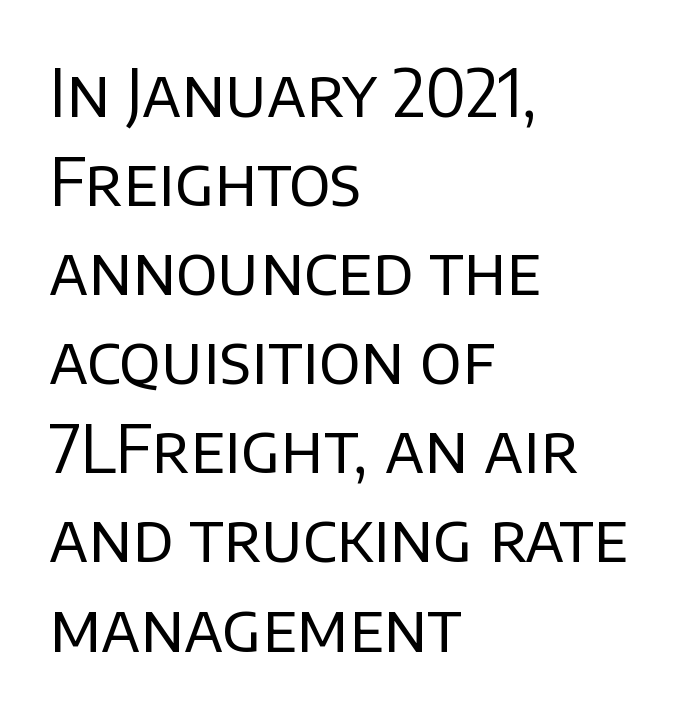
{"serif": "no", "italic": "no", "bold": "no", "weight": "regular", "width": "normal", "stroke_contrast": "low", "x_height": "large", "monospaced": "no", "underline": "no", "align": "left", "line_spacing": "normal", "line_spacing_ratio": 1.35, "letter_spacing": "normal", "letter_spacing_em": 0.0, "glyph_px": 66}
